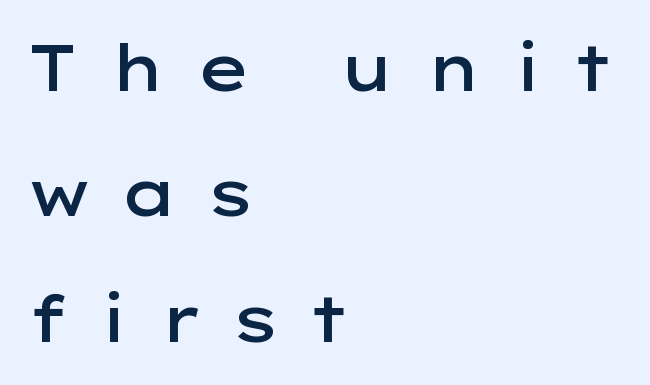
Reading down the block, your eye returns to a fixed left position each line. Does the leading feel generous? Absolutely, it's lavish. Is this a fixed-width face? No — the glyphs have proportional, varying widths. The gaps between neighbouring characters are conspicuously large. Type style note: lacks serifs. The specimen omits any rule beneath the text block's lines.
